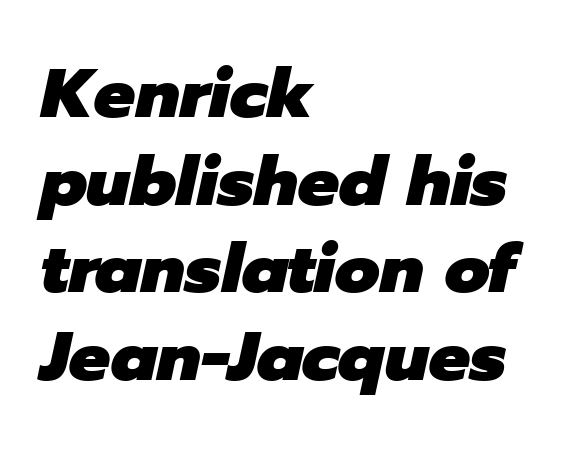
The paragraph has a hard left edge and a soft right edge. Whoever set this chose a conventional vertical rhythm. Characters follow at the spacing the type designer built in. Here the designer chose a conventional face with non-uniform glyph widths.
